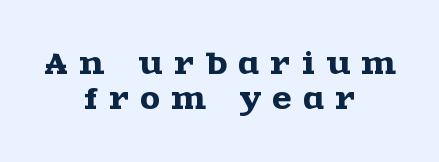
Q: Is the text italic (slanted)? A: No, it is upright.
Q: Is the typeface a serif or a sans-serif typeface? A: Serif.
Q: Is the text underlined? A: No.
Q: How is the paragraph aligned? A: Centered.
Q: Is the spacing between letters normal or unusually wide? A: Unusually wide.
Q: Is the spacing between lines tight, normal or loose? A: Normal.
Q: Width (condensed, normal, or wide)? A: Wide.
Q: x-height? A: Large.
Q: Monospaced? A: No.
